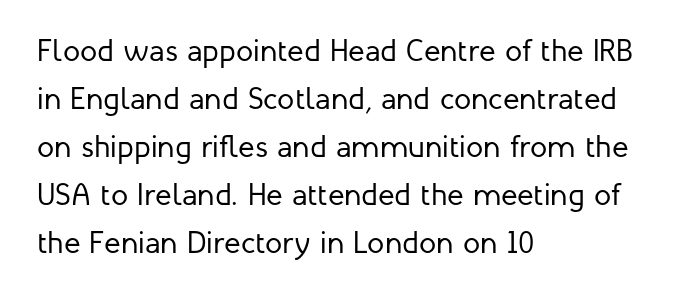
The foot of each line stays bare and open. Heft: none added — not bold. The passage shown is typed in a proportional face where columns would drift. The letters carry no serifs — their stems end cleanly without finishing strokes.
